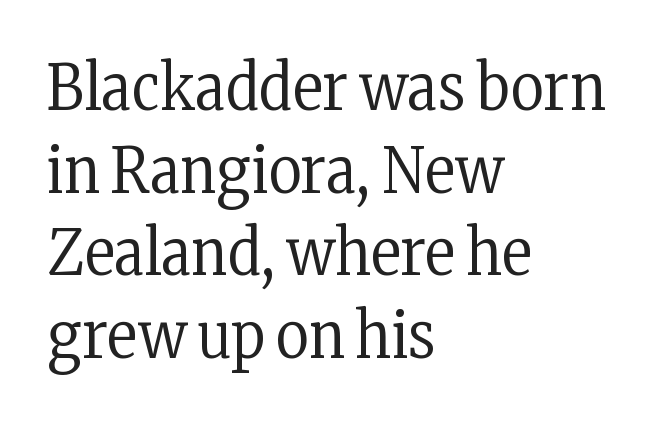
The image shows 64 px regular-weight, condensed serif type, upright; set left-aligned, normal line spacing (1.29x), normal letter spacing, not underlined; low stroke contrast and a medium x-height.
